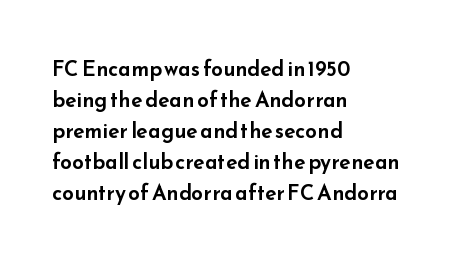
The image shows 21 px text type, upright; set left-aligned, normal line spacing (1.48x), normal letter spacing, not underlined.
